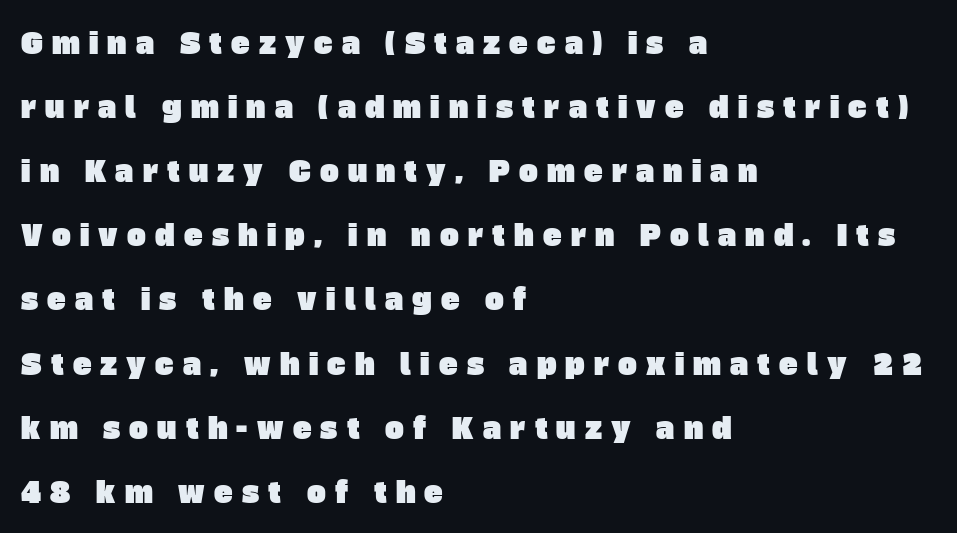
{"serif": "no", "width": "normal", "stroke_contrast": "low", "x_height": "large", "monospaced": "no", "underline": "no", "align": "left", "line_spacing": "loose", "line_spacing_ratio": 2.29, "letter_spacing": "wide", "letter_spacing_em": 0.33, "glyph_px": 28}
